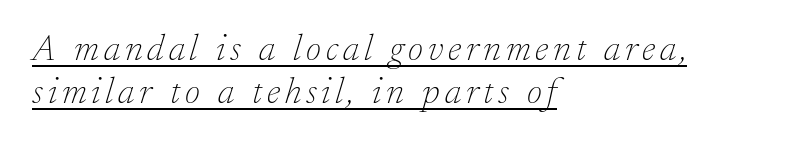
Q: Is the text bold? A: No.
Q: Is the text italic (slanted)? A: Yes, it leans right by about 17 degrees.
Q: Is the typeface a serif or a sans-serif typeface? A: Serif.
Q: Is the text underlined? A: Yes.
Q: How is the paragraph aligned? A: Left-aligned.
Q: Width (condensed, normal, or wide)? A: Normal.
Q: Stroke contrast? A: Low.
Q: x-height? A: Small.
Q: Monospaced? A: No.
